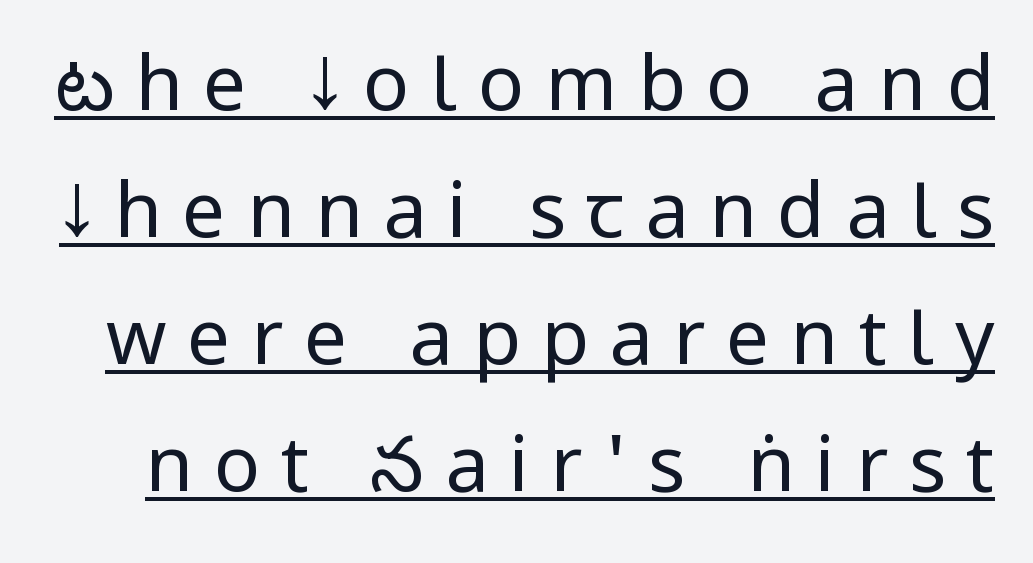
A typesetter would mark this as roman, not italic. The rendering uses natural spacing where letterforms have individual widths. The specimen includes a rule beneath the text block's lines. Weight class: somewhere from thin through regular. Does the leading feel generous? No, just average.
